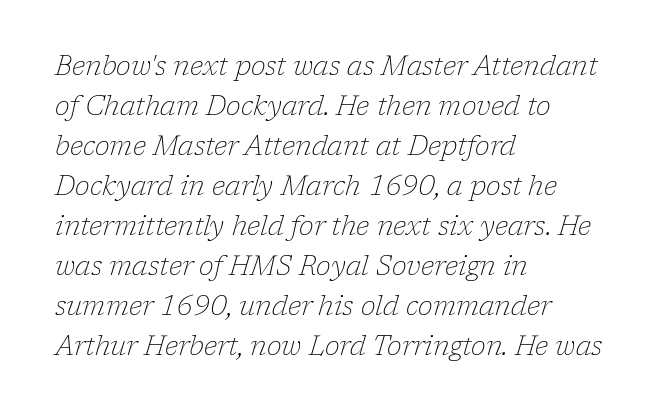
Q: Is the text bold? A: No.
Q: Is the text italic (slanted)? A: Yes, it leans right by about 17 degrees.
Q: Is the text underlined? A: No.
Q: How is the paragraph aligned? A: Left-aligned.
Q: Is the spacing between letters normal or unusually wide? A: Normal.
Q: Is the spacing between lines tight, normal or loose? A: Normal.
